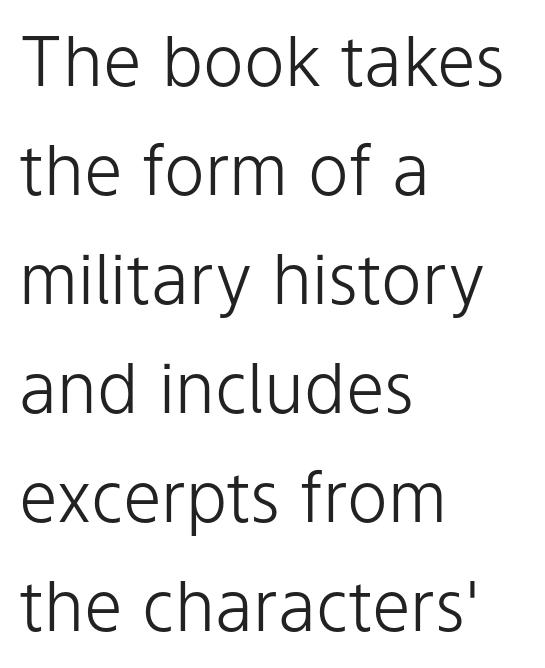
The image shows 69 px light sans-serif type, upright; set left-aligned, normal line spacing (1.58x), normal letter spacing, not underlined; low stroke contrast and a medium x-height.
